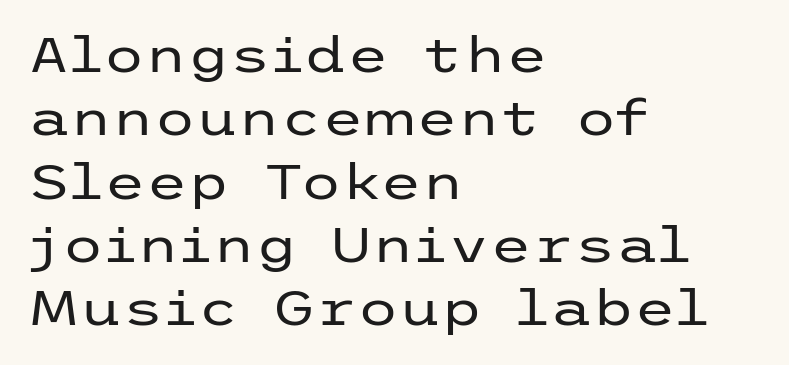
{"serif": "no", "italic": "no", "bold": "no", "weight": "regular", "width": "wide", "stroke_contrast": "low", "x_height": "medium", "underline": "no", "align": "left", "line_spacing": "normal", "line_spacing_ratio": 1.32, "letter_spacing": "normal", "letter_spacing_em": 0.0, "glyph_px": 48}
